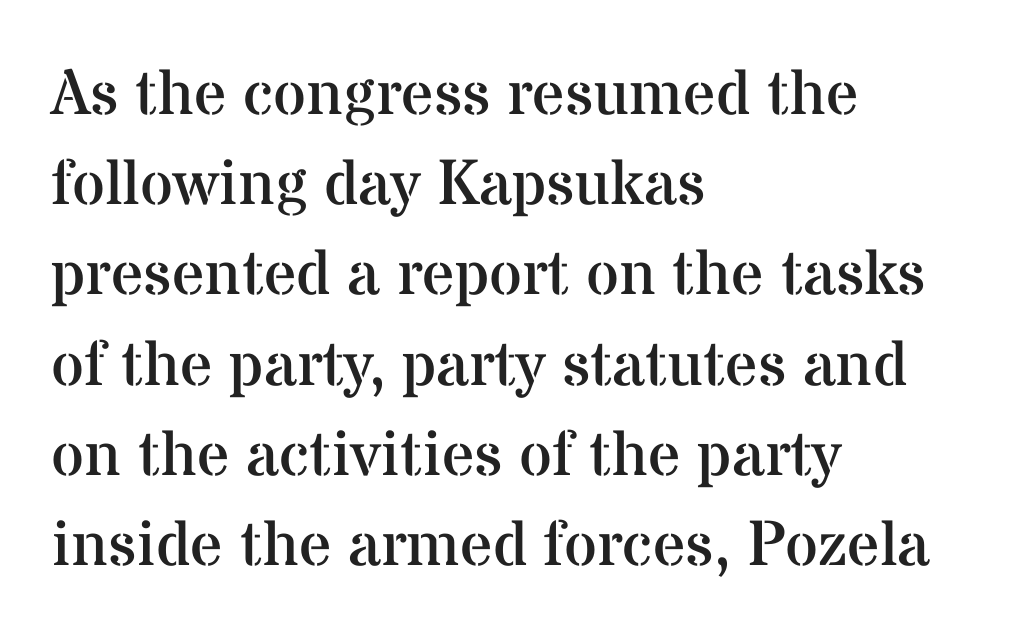
Compared with typical paragraphs, the rows here are spaced about the same. These lines keep a tight, regular rhythm from letter to letter. On a weight scale, this lands at 450 or below. This is serif lettering, the kind often seen in printed books. The face used here is proportionally spaced, like ordinary book or web type.
